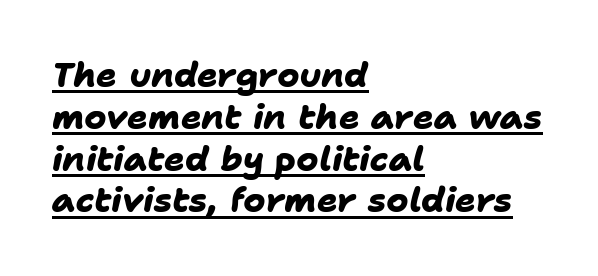
Q: Is the text bold? A: Yes.
Q: Is the typeface a serif or a sans-serif typeface? A: Sans-serif.
Q: Is the text underlined? A: Yes.
Q: How is the paragraph aligned? A: Left-aligned.
Q: Is the spacing between letters normal or unusually wide? A: Normal.
Q: Width (condensed, normal, or wide)? A: Normal.
Q: Stroke contrast? A: Low.
Q: x-height? A: Medium.
Q: Monospaced? A: No.
